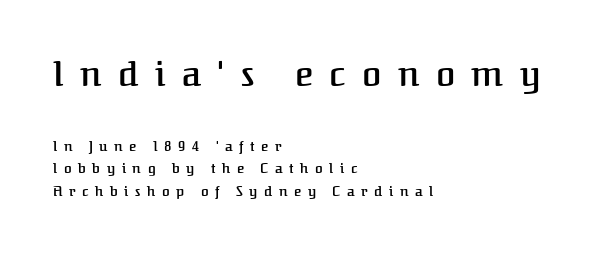
The image shows 35 px semibold serif type, upright; set left-aligned, normal line spacing (1.6x), unusually wide letter spacing (+0.47 em), not underlined; the first (top) block is 2.5x larger; medium stroke contrast and a medium x-height.
